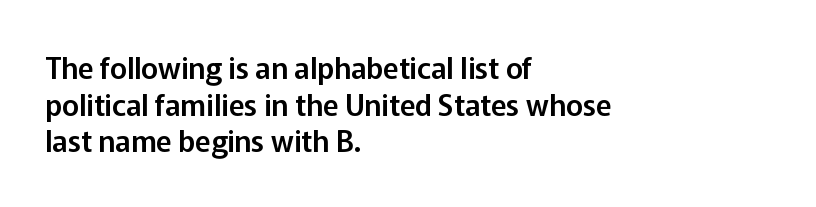
{"serif": "no", "italic": "no", "width": "normal", "stroke_contrast": "low", "x_height": "medium", "monospaced": "no", "underline": "no", "align": "left", "line_spacing": "normal", "line_spacing_ratio": 1.26, "letter_spacing": "normal", "letter_spacing_em": 0.0, "glyph_px": 29}
